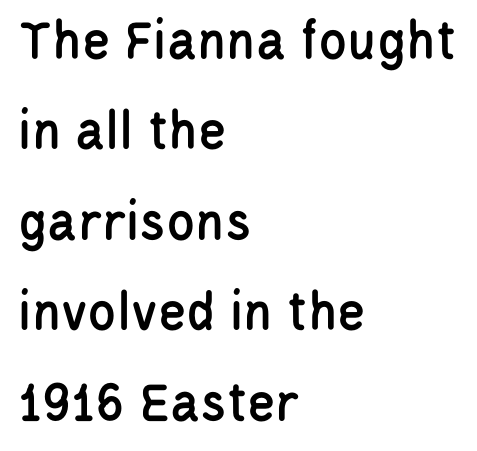
The image shows 58 px condensed sans-serif type, upright; set left-aligned, normal line spacing (1.56x), normal letter spacing, not underlined; low stroke contrast and a large x-height.
